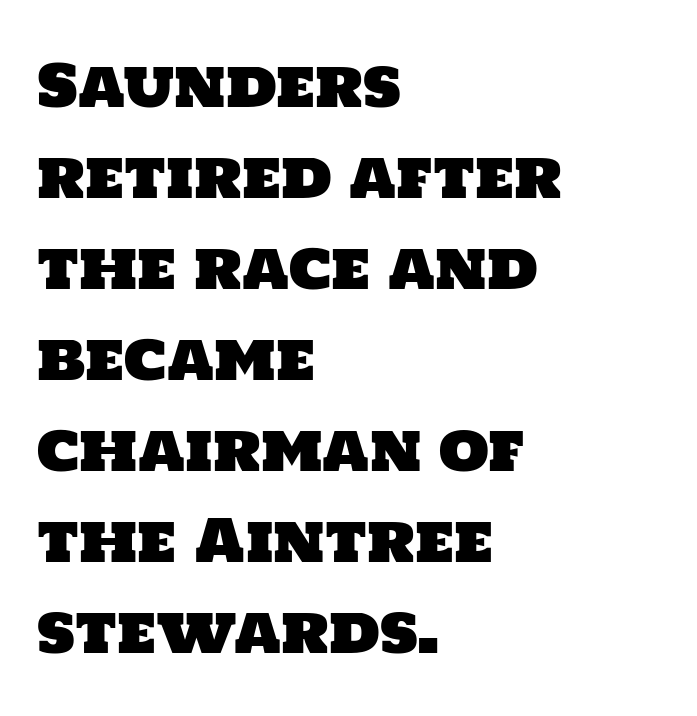
Q: Is the typeface a serif or a sans-serif typeface? A: Sans-serif.
Q: Is the text underlined? A: No.
Q: How is the paragraph aligned? A: Left-aligned.
Q: Is the spacing between letters normal or unusually wide? A: Normal.
Q: Is the spacing between lines tight, normal or loose? A: Normal.
Q: Width (condensed, normal, or wide)? A: Normal.
Q: Stroke contrast? A: Low.
Q: x-height? A: Large.
Q: Monospaced? A: No.
